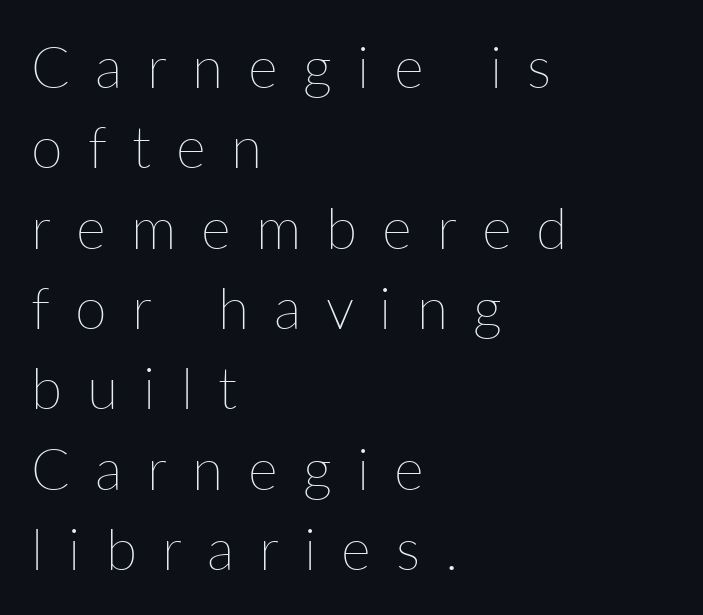
{"italic": "no", "bold": "no", "weight": "thin", "width": "normal", "stroke_contrast": "low", "x_height": "medium", "monospaced": "no", "underline": "no", "align": "left", "line_spacing": "normal", "line_spacing_ratio": 1.41, "letter_spacing": "wide", "letter_spacing_em": 0.44, "glyph_px": 57}
